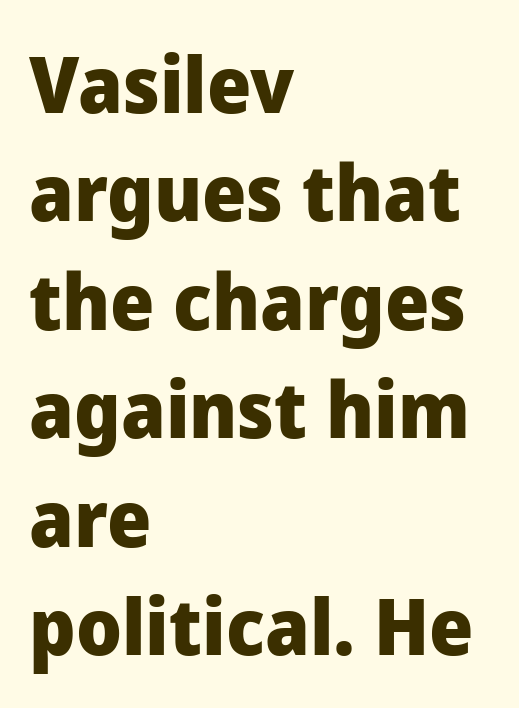
Reading down the block, your eye returns to a fixed left position each line. The passage shown is typeset with a sans-serif family. The gap between lines stays unmarked. Each glyph is drawn with heavy, bold strokes. A typesetter would mark this as roman, not italic. The line-height multiplier appears to be the usual default.
